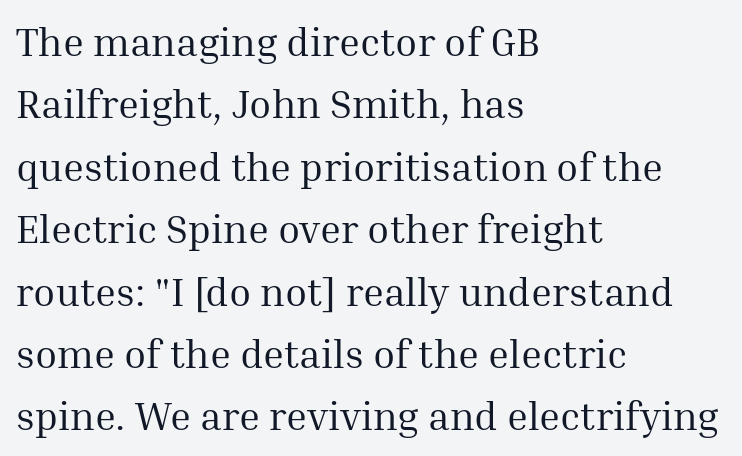
{"serif": "yes", "italic": "no", "bold": "no", "weight": "regular", "width": "normal", "stroke_contrast": "medium", "x_height": "medium", "monospaced": "no", "underline": "no", "align": "left", "line_spacing": "normal", "line_spacing_ratio": 1.56, "letter_spacing": "normal", "letter_spacing_em": 0.0, "glyph_px": 40}
